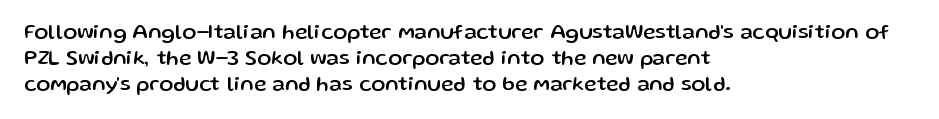
Q: Is the text italic (slanted)? A: No, it is upright.
Q: Is the text underlined? A: No.
Q: How is the paragraph aligned? A: Left-aligned.
Q: Is the spacing between letters normal or unusually wide? A: Normal.
